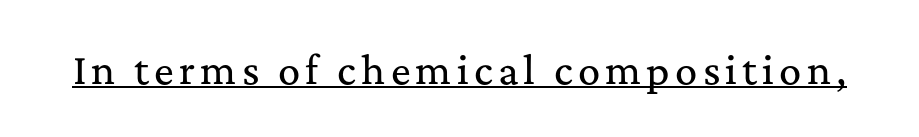
The image shows 37 px serif type, upright; set underlined; medium stroke contrast and a medium x-height.
